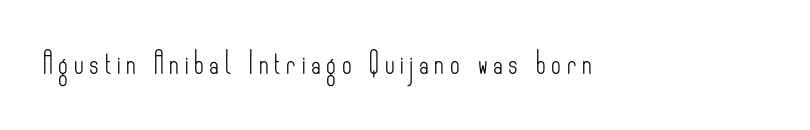
{"italic": "no", "bold": "no", "underline": "no", "letter_spacing": "wide", "letter_spacing_em": 0.27, "glyph_px": 21}
